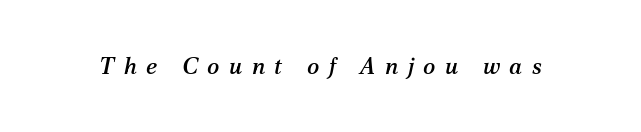
Q: Is the text italic (slanted)? A: Yes, it leans right by about 12 degrees.
Q: Is the text underlined? A: No.
Q: Is the spacing between letters normal or unusually wide? A: Unusually wide.
